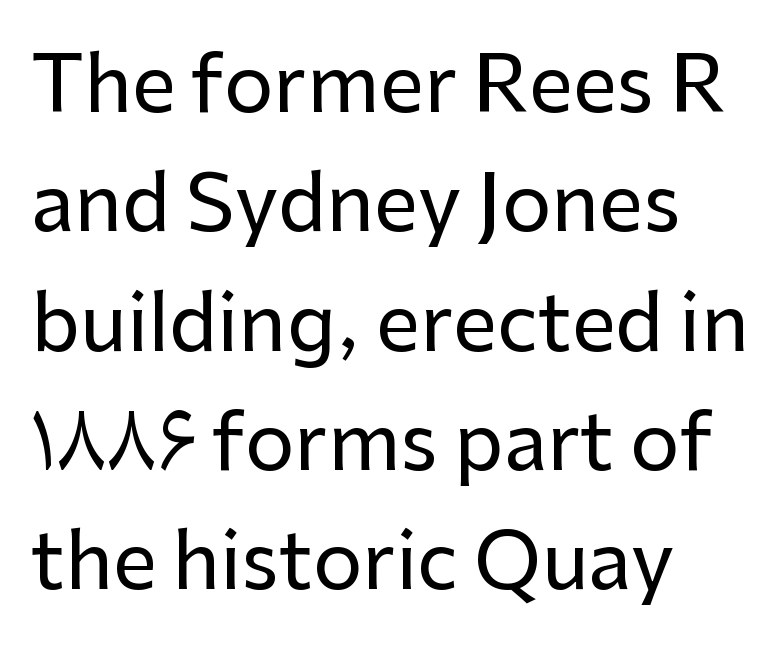
Q: Is the text italic (slanted)? A: No, it is upright.
Q: Is the typeface a serif or a sans-serif typeface? A: Sans-serif.
Q: Is the text underlined? A: No.
Q: How is the paragraph aligned? A: Left-aligned.
Q: Is the spacing between letters normal or unusually wide? A: Normal.
Q: Is the spacing between lines tight, normal or loose? A: Normal.
Q: Width (condensed, normal, or wide)? A: Normal.
Q: Stroke contrast? A: Low.
Q: x-height? A: Medium.
Q: Monospaced? A: No.
